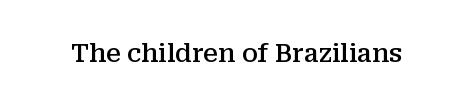
{"italic": "no", "bold": "semi", "underline": "no", "letter_spacing": "normal", "letter_spacing_em": 0.0, "glyph_px": 26}
